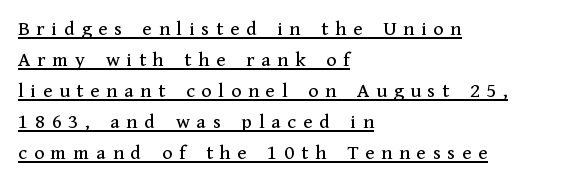
The typography opts for an upright posture over an oblique one. Does a line run under the words? Yes, clearly. The paragraph shown leans on its left margin. Successive baselines arrive at the customary interval. What stands out about the letter spacing? Its width — letters are far apart.
